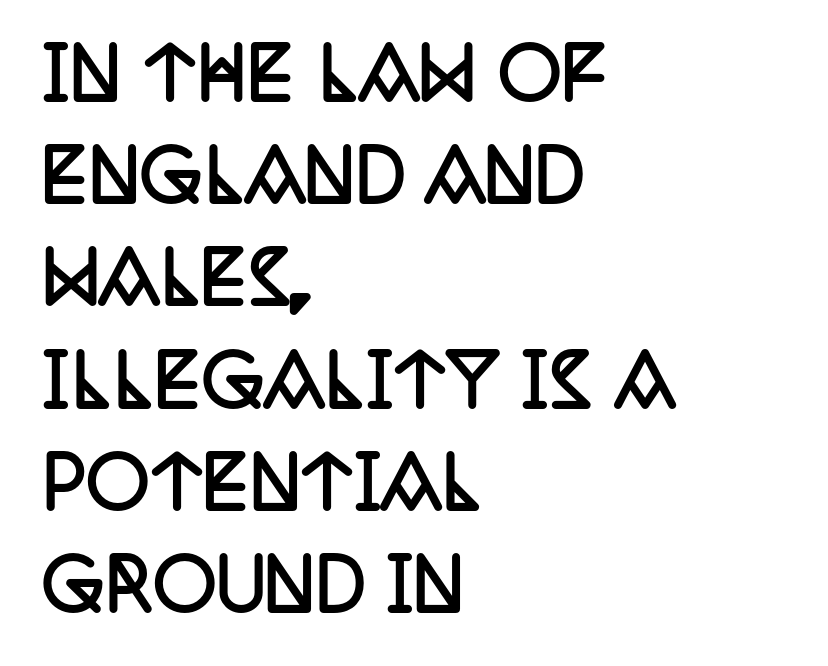
The image shows 70 px semibold, condensed serif type, upright; set left-aligned, normal line spacing (1.46x), normal letter spacing, not underlined; low stroke contrast and a large x-height.
